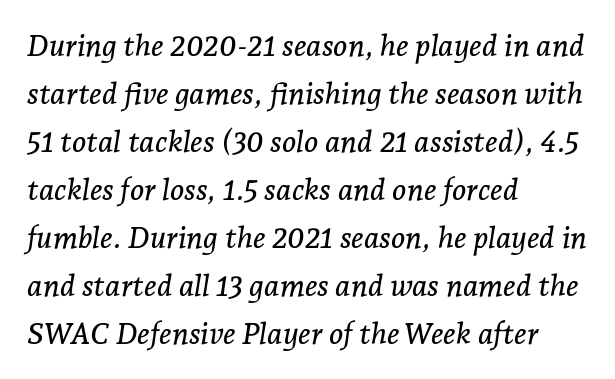
{"serif": "yes", "italic": "yes", "lean": "right", "slant_degrees": 7, "width": "normal", "stroke_contrast": "low", "x_height": "medium", "monospaced": "no", "underline": "no", "align": "left", "line_spacing": "normal", "line_spacing_ratio": 1.6, "letter_spacing": "normal", "letter_spacing_em": 0.0, "glyph_px": 30}
